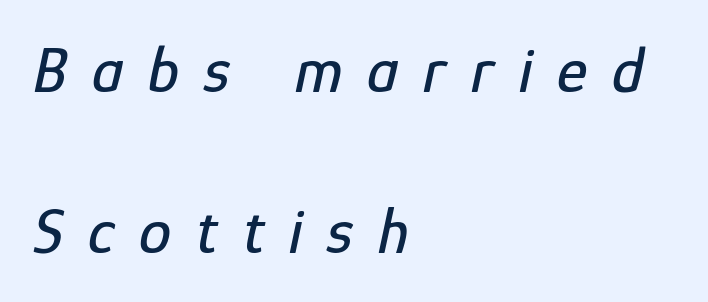
The image shows 65 px condensed type, italic (leaning right); set left-aligned, loose line spacing (2.48x), unusually wide letter spacing (+0.38 em), not underlined; low stroke contrast and a medium x-height.
